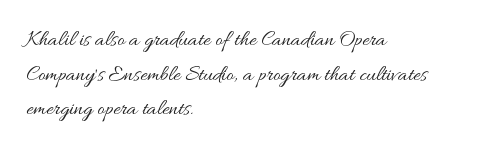
Q: Is the text bold? A: No.
Q: Is the text italic (slanted)? A: Yes.
Q: Is the text underlined? A: No.
Q: How is the paragraph aligned? A: Left-aligned.
Q: Is the spacing between letters normal or unusually wide? A: Normal.
Q: Is the spacing between lines tight, normal or loose? A: Normal.
